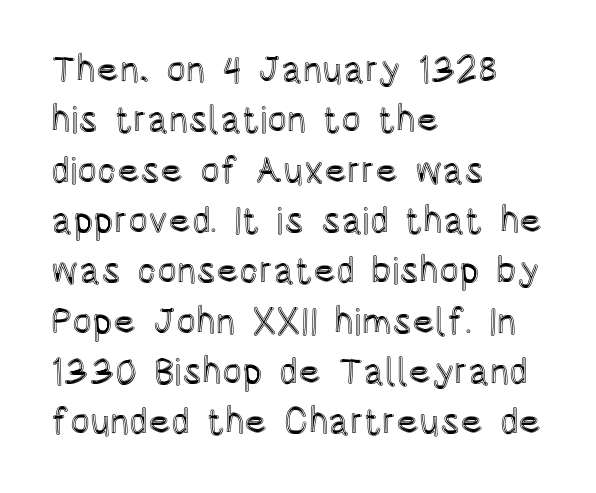
{"italic": "no", "width": "condensed", "x_height": "large", "monospaced": "no", "underline": "no", "align": "left", "line_spacing": "normal", "line_spacing_ratio": 1.36, "letter_spacing": "normal", "letter_spacing_em": 0.0, "glyph_px": 37}
